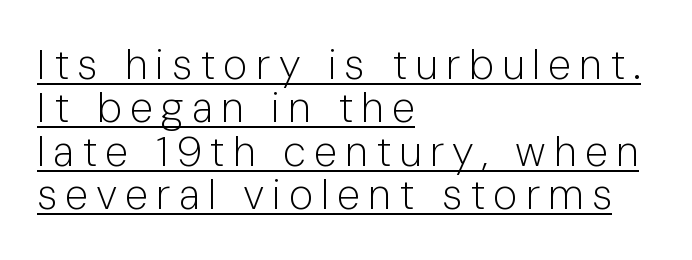
Every word sits above its own underline. The characters are drawn with everyday or finer stroke widths. In terms of posture, this sample is upright. Line spacing here is tight. Where is the straight margin? On the left. The letters advance in unequal steps, a hallmark of proportional type.
